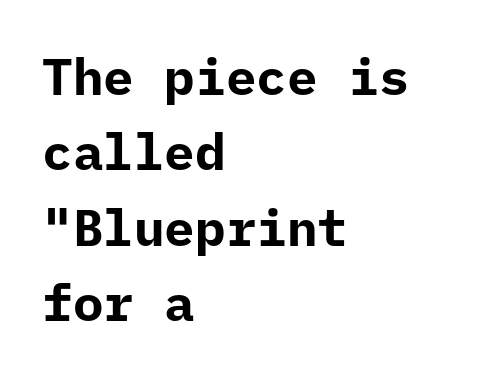
Q: Is the text bold? A: Yes.
Q: Is the text italic (slanted)? A: No, it is upright.
Q: Is the typeface a serif or a sans-serif typeface? A: Sans-serif.
Q: Is the text underlined? A: No.
Q: How is the paragraph aligned? A: Left-aligned.
Q: Is the spacing between letters normal or unusually wide? A: Normal.
Q: Is the spacing between lines tight, normal or loose? A: Normal.
Q: Width (condensed, normal, or wide)? A: Normal.
Q: Stroke contrast? A: Low.
Q: x-height? A: Medium.
Q: Monospaced? A: Yes.
